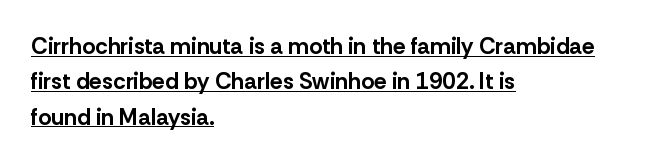
{"italic": "no", "bold": "yes", "underline": "yes", "align": "left", "line_spacing": "normal", "line_spacing_ratio": 1.54, "letter_spacing": "normal", "letter_spacing_em": 0.0, "glyph_px": 23}
